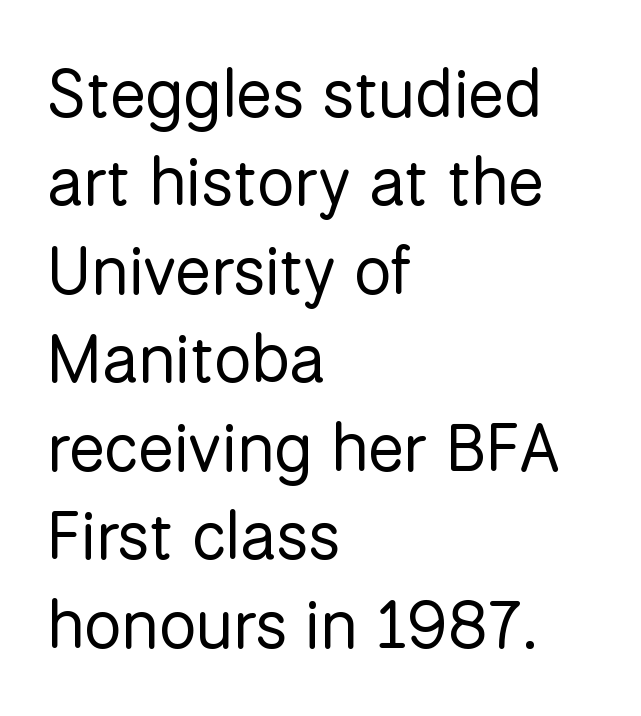
The image shows 67 px regular-weight sans-serif type, upright; set left-aligned, normal line spacing (1.32x), normal letter spacing, not underlined; low stroke contrast and a medium x-height.
